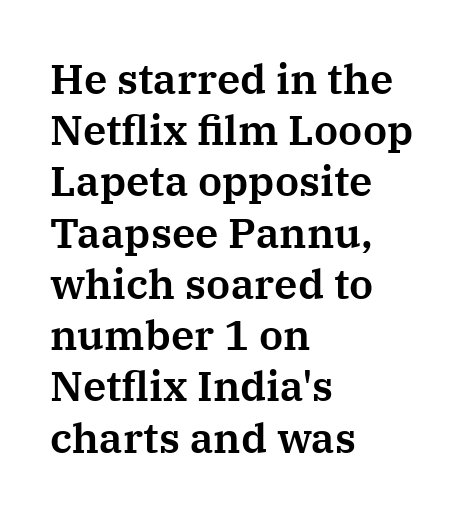
Leftover space on each line is placed entirely after the last word. Note: serifs present on the glyphs. In terms of letterspacing, this is plain default setting. This is the regular roman posture of the typeface.
